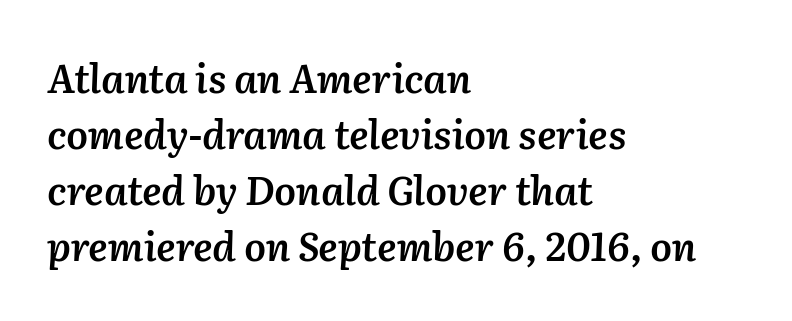
{"italic": "yes", "lean": "right", "slant_degrees": 2, "bold": "semi", "weight": "semibold", "width": "normal", "stroke_contrast": "medium", "x_height": "medium", "monospaced": "no", "underline": "no", "align": "left", "line_spacing": "normal", "line_spacing_ratio": 1.44, "letter_spacing": "normal", "letter_spacing_em": 0.0, "glyph_px": 39}
